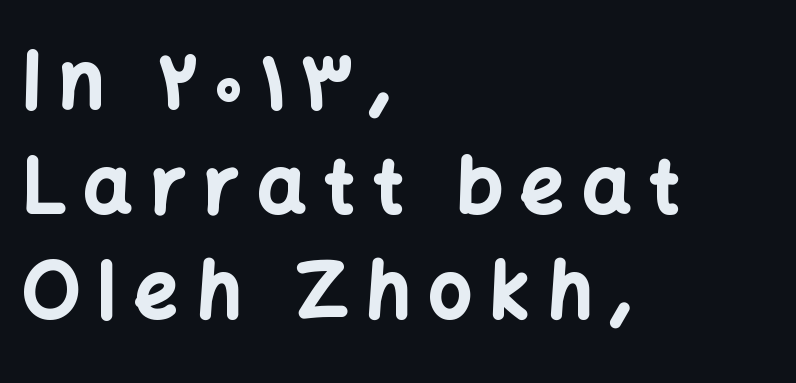
{"serif": "no", "italic": "no", "bold": "yes", "weight": "bold", "width": "normal", "stroke_contrast": "low", "x_height": "medium", "monospaced": "no", "underline": "no", "align": "left", "line_spacing": "normal", "line_spacing_ratio": 1.38, "letter_spacing": "wide", "letter_spacing_em": 0.24, "glyph_px": 76}
